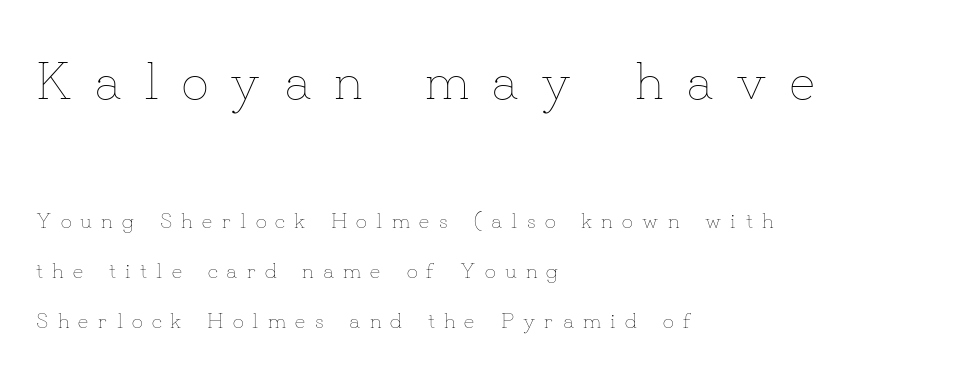
{"italic": "no", "bold": "no", "weight": "thin", "width": "normal", "stroke_contrast": "low", "x_height": "small", "monospaced": "no", "underline": "no", "align": "left", "line_spacing": "loose", "line_spacing_ratio": 2.27, "letter_spacing": "wide", "letter_spacing_em": 0.42, "larger_block": "first", "size_ratio": 2.45, "glyph_px": 54}
